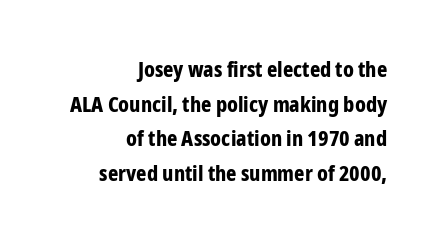
The letterforms sit shoulder to shoulder at normal distance. Style check: upright. Notice how the passage keeps a crisp vertical edge on the right only. Leading matches the norm, producing a regular column.
